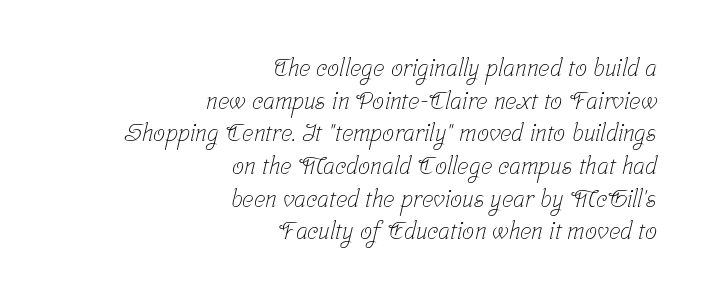
Q: Is the text bold? A: No.
Q: Is the text underlined? A: No.
Q: How is the paragraph aligned? A: Right-aligned.
Q: Is the spacing between letters normal or unusually wide? A: Normal.
Q: Is the spacing between lines tight, normal or loose? A: Normal.
